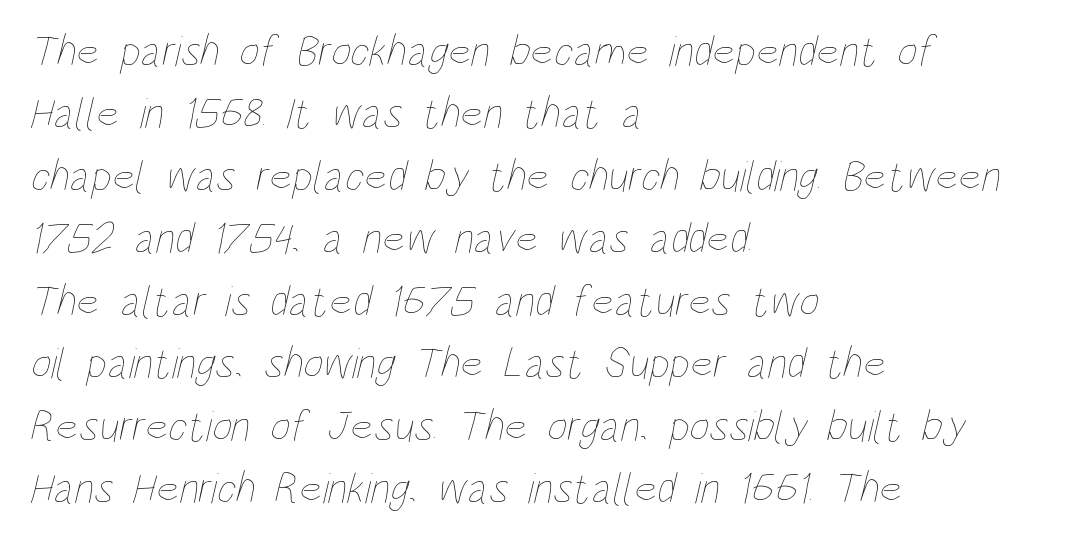
Q: Is the text bold? A: No.
Q: Is the text underlined? A: No.
Q: How is the paragraph aligned? A: Left-aligned.
Q: Is the spacing between letters normal or unusually wide? A: Normal.
Q: Is the spacing between lines tight, normal or loose? A: Normal.
Q: Width (condensed, normal, or wide)? A: Condensed.
Q: Stroke contrast? A: Low.
Q: x-height? A: Large.
Q: Monospaced? A: No.
